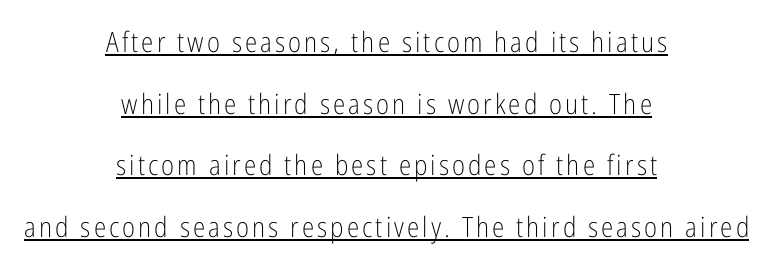
Q: Is the text bold? A: No.
Q: Is the text italic (slanted)? A: No, it is upright.
Q: Is the typeface a serif or a sans-serif typeface? A: Sans-serif.
Q: Is the text underlined? A: Yes.
Q: How is the paragraph aligned? A: Centered.
Q: Is the spacing between lines tight, normal or loose? A: Loose.
Q: Width (condensed, normal, or wide)? A: Condensed.
Q: Stroke contrast? A: Low.
Q: x-height? A: Medium.
Q: Monospaced? A: No.
